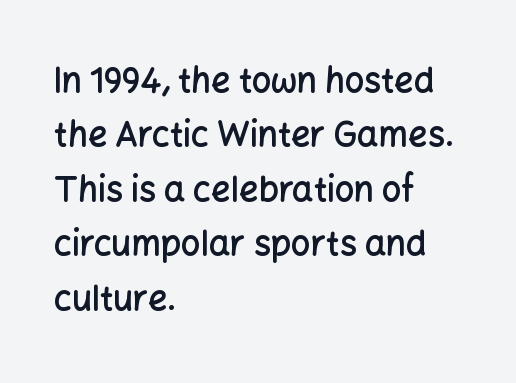
The image shows 34 px semibold sans-serif type, upright; set left-aligned, normal line spacing (1.6x), normal letter spacing, not underlined; low stroke contrast and a medium x-height.
